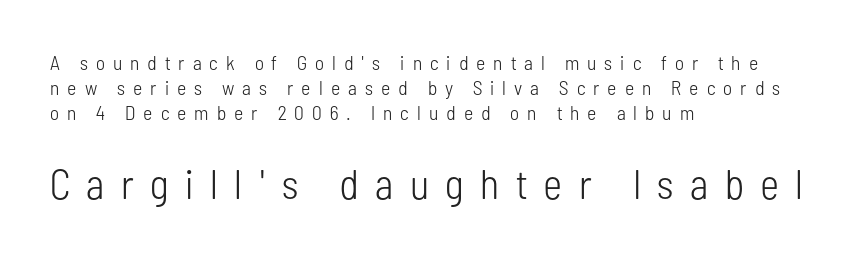
Q: Is the text bold? A: No.
Q: Is the text italic (slanted)? A: No, it is upright.
Q: Is the typeface a serif or a sans-serif typeface? A: Sans-serif.
Q: Is the text underlined? A: No.
Q: How is the paragraph aligned? A: Left-aligned.
Q: Is the spacing between letters normal or unusually wide? A: Unusually wide.
Q: Is the spacing between lines tight, normal or loose? A: Normal.
Q: Which block of text is set in a larger size, the first (top) or the second (bottom)? A: The second (bottom) one.
Q: Width (condensed, normal, or wide)? A: Condensed.
Q: Stroke contrast? A: Low.
Q: x-height? A: Medium.
Q: Monospaced? A: No.
